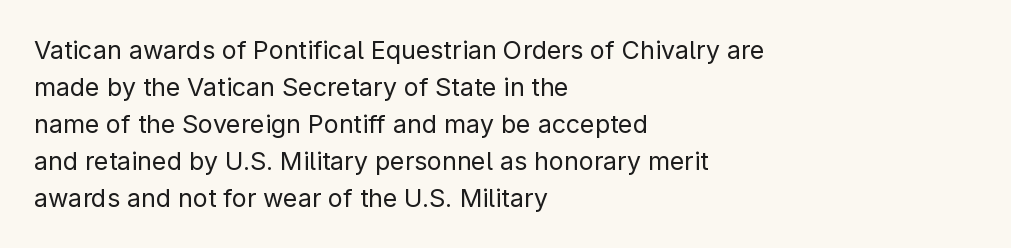
The image shows 25 px text type, upright; set left-aligned, normal line spacing (1.48x), normal letter spacing, not underlined.
